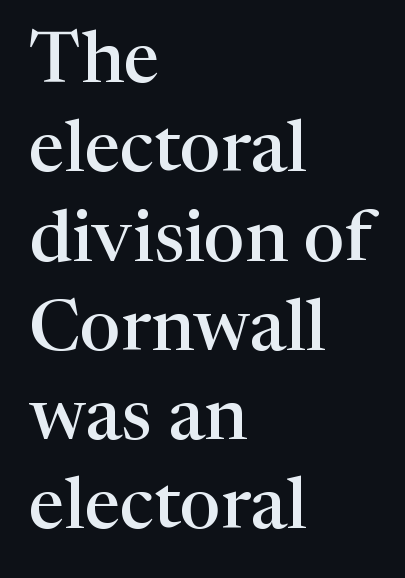
The face used here is proportionally spaced, like ordinary book or web type. Just letters on the line, the space beneath them empty. Serif or sans? Serif — the stroke terminals have little feet. These lines keep a tight, regular rhythm from letter to letter.
